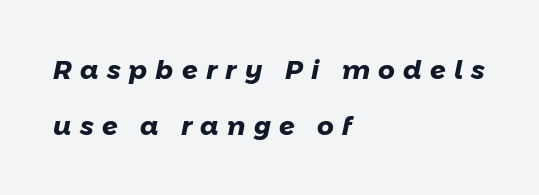
The image shows 26 px bold type; set left-aligned, loose line spacing (2.15x), unusually wide letter spacing (+0.32 em), not underlined.
